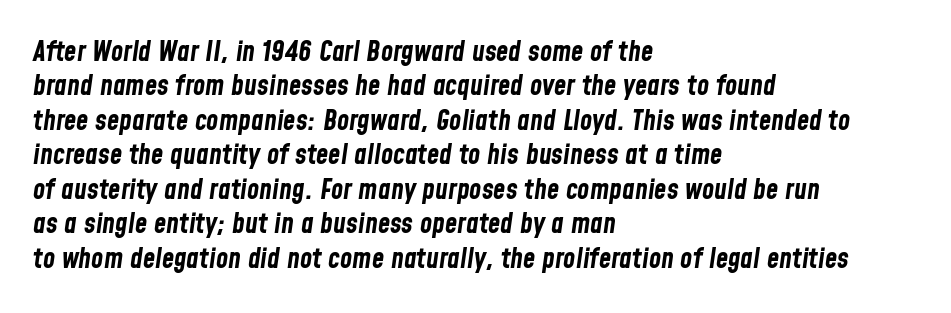
The image shows 28 px bold, condensed type, italic (leaning right); set left-aligned, line spacing 1.23x, normal letter spacing, not underlined; low stroke contrast and a medium x-height.
